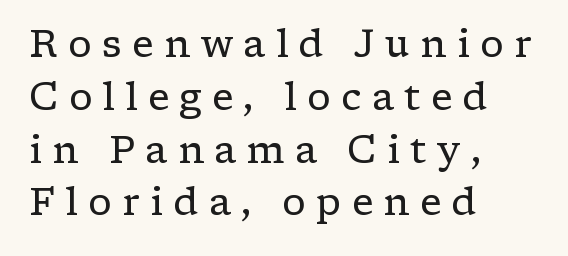
Line beginnings align vertically; line endings do not. The face used here is proportionally spaced, like ordinary book or web type. Is this a heavy cut? Hardly; it is regular or lighter. Designer's note — italics off, roman on. This sample keeps an unexceptional amount of space between lines. Short note: letters widely spaced.
